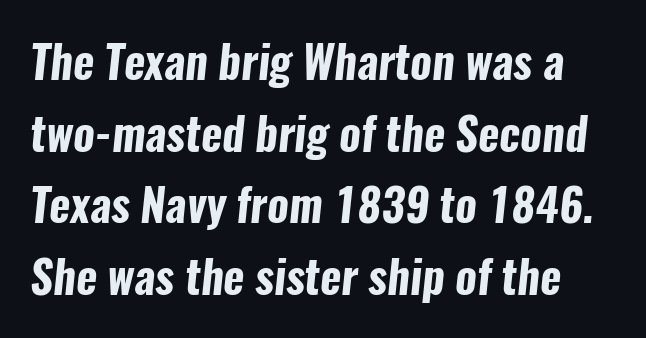
The baseline area is clear. The face used here is proportionally spaced, like ordinary book or web type. Default kerning and tracking; the words read as compact shapes. Heft: maximum for text — a bold.
